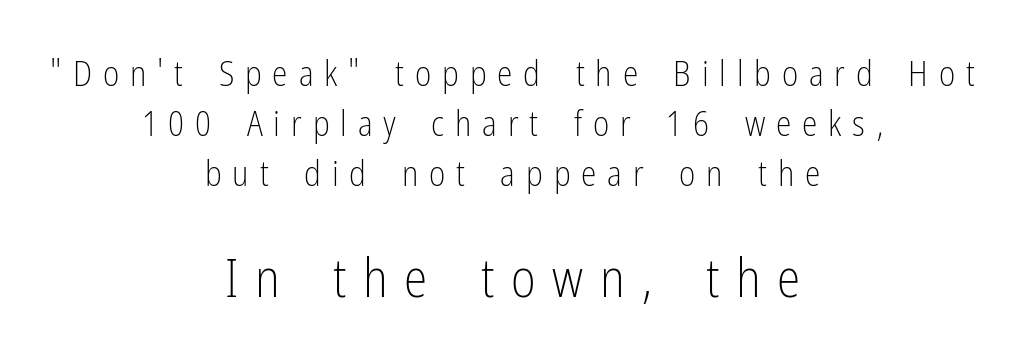
Q: Is the text bold? A: No.
Q: Is the text italic (slanted)? A: No, it is upright.
Q: Is the typeface a serif or a sans-serif typeface? A: Sans-serif.
Q: Is the text underlined? A: No.
Q: How is the paragraph aligned? A: Centered.
Q: Is the spacing between letters normal or unusually wide? A: Unusually wide.
Q: Is the spacing between lines tight, normal or loose? A: Normal.
Q: Which block of text is set in a larger size, the first (top) or the second (bottom)? A: The second (bottom) one.
Q: Width (condensed, normal, or wide)? A: Condensed.
Q: Stroke contrast? A: Low.
Q: x-height? A: Medium.
Q: Monospaced? A: No.
